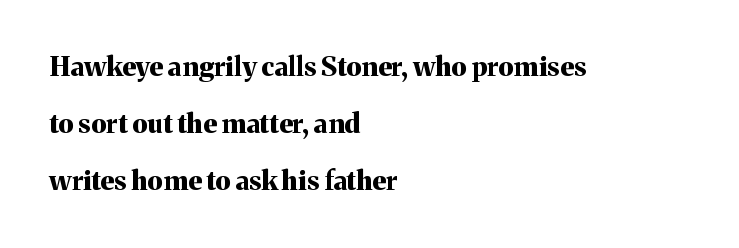
It's the straight-up-and-down kind of type. Compared with typical paragraphs, the rows here are farther apart. Typesetter's note: full bold, strokes at maximum text heaviness. Visually the block forms a straight wall on the left and a jagged coastline on the right. Underline: absent.
